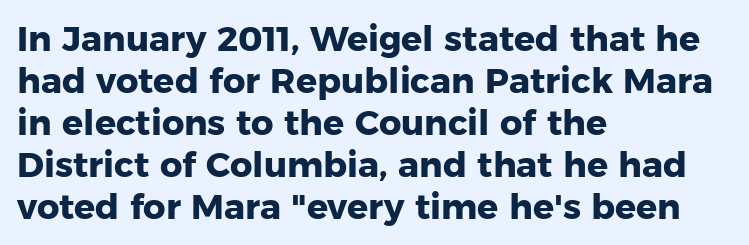
The type family on display is of the sans-serif kind. Bold? Absolutely — the strokes are thick and heavy. Here the designer chose a conventional face with non-uniform glyph widths. These lines are set flush left with a ragged right edge.
